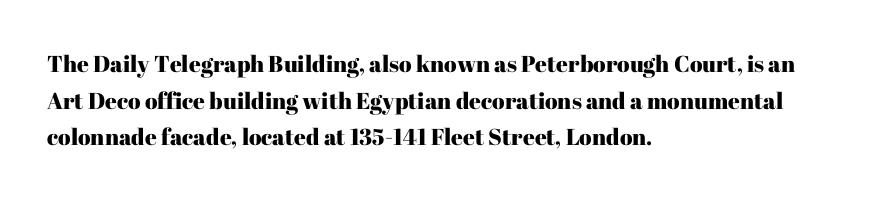
Rendered with straight, roman letterforms. Notice how the passage keeps a crisp vertical edge on the left only. A typesetter would call this leading conventional body-copy spacing. Is the letter spacing exaggerated? No — it looks like the ordinary default.
